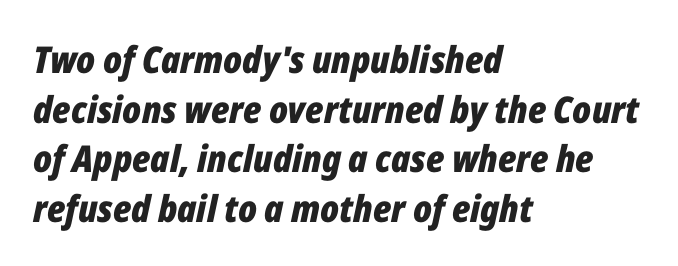
The image shows 37 px bold, condensed type, italic (leaning right); set left-aligned, normal line spacing (1.34x), normal letter spacing, not underlined; low stroke contrast and a medium x-height.
